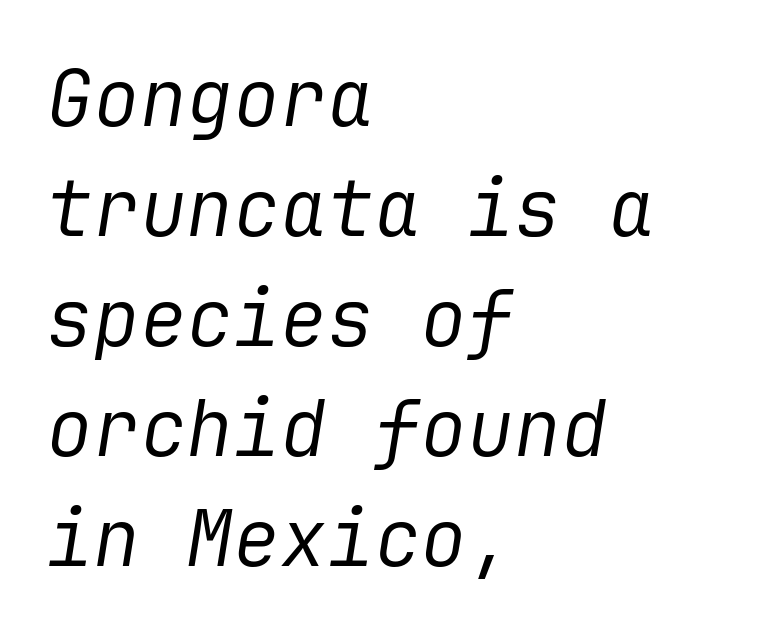
Emphasis-style slanted type is in use. Bare-footed words on every line. In CSS terms this would be text-align: left. Quick note: interline space is typical. These lines keep a tight, regular rhythm from letter to letter.
